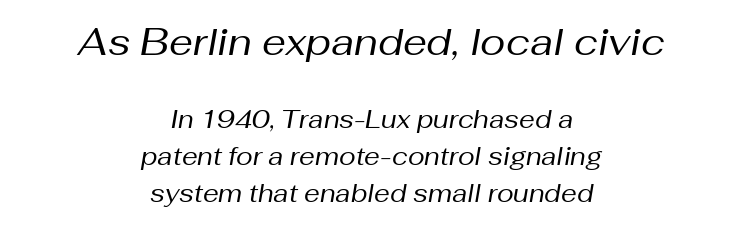
Q: Is the text bold? A: No.
Q: Is the text italic (slanted)? A: Yes, it leans right by about 10 degrees.
Q: Is the text underlined? A: No.
Q: How is the paragraph aligned? A: Centered.
Q: Is the spacing between letters normal or unusually wide? A: Normal.
Q: Is the spacing between lines tight, normal or loose? A: Normal.
Q: Which block of text is set in a larger size, the first (top) or the second (bottom)? A: The first (top) one.
Q: Width (condensed, normal, or wide)? A: Normal.
Q: Stroke contrast? A: Medium.
Q: x-height? A: Medium.
Q: Monospaced? A: No.
